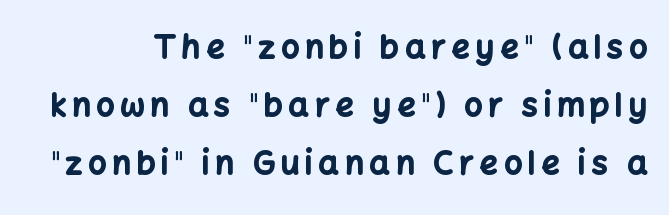
Q: Is the text bold? A: Yes.
Q: Is the text italic (slanted)? A: No, it is upright.
Q: Is the typeface a serif or a sans-serif typeface? A: Sans-serif.
Q: Is the text underlined? A: No.
Q: Width (condensed, normal, or wide)? A: Normal.
Q: Stroke contrast? A: Low.
Q: x-height? A: Medium.
Q: Monospaced? A: No.
